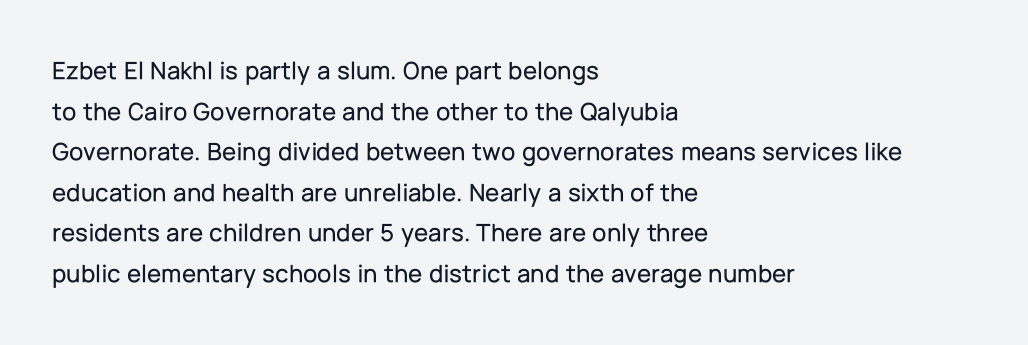
This rendering features lettering with no underline. How are the letters spaced? Ordinarily, with no added tracking. The setting favours the left margin, as ordinary paragraphs usually do. Does the lettering tilt? It doesn't — this is upright. Summary of vertical rhythm: regular, with standard interline spacing.
